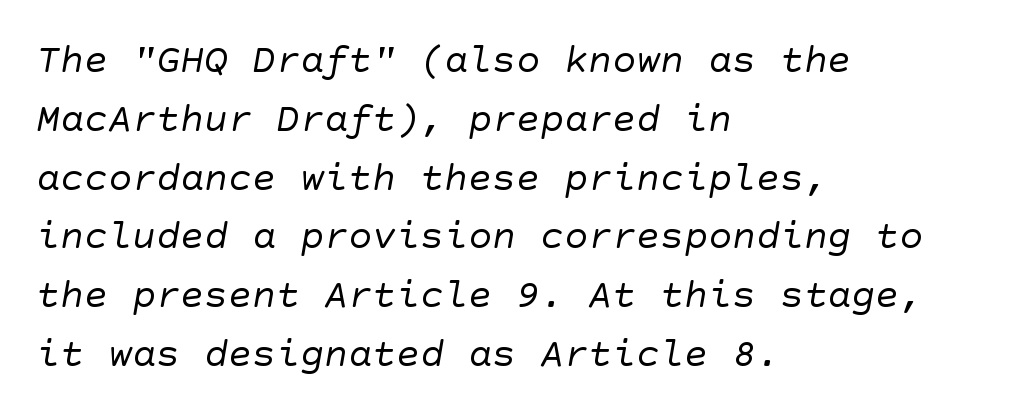
{"serif": "no", "bold": "no", "weight": "regular", "width": "normal", "stroke_contrast": "low", "x_height": "large", "underline": "no", "align": "left", "line_spacing": "normal", "line_spacing_ratio": 1.47, "letter_spacing": "normal", "letter_spacing_em": 0.0, "glyph_px": 40}
